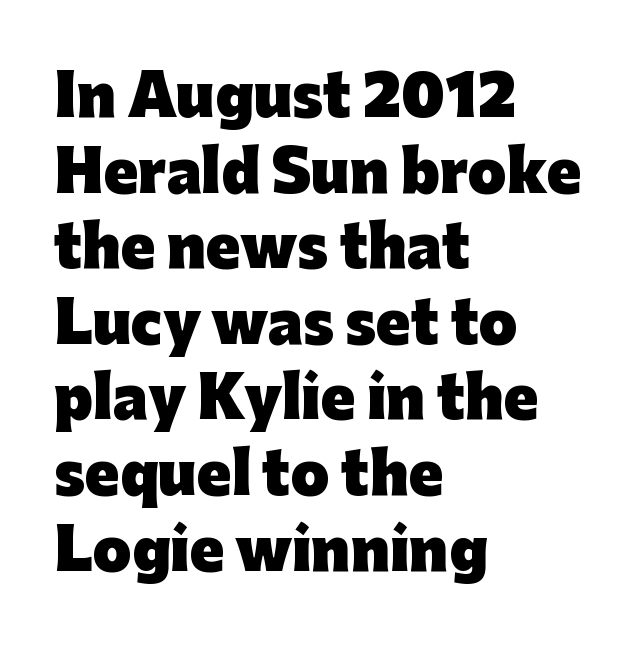
The image shows 56 px heavy sans-serif type, upright; set left-aligned, normal line spacing (1.35x), normal letter spacing, not underlined; low stroke contrast and a medium x-height.
